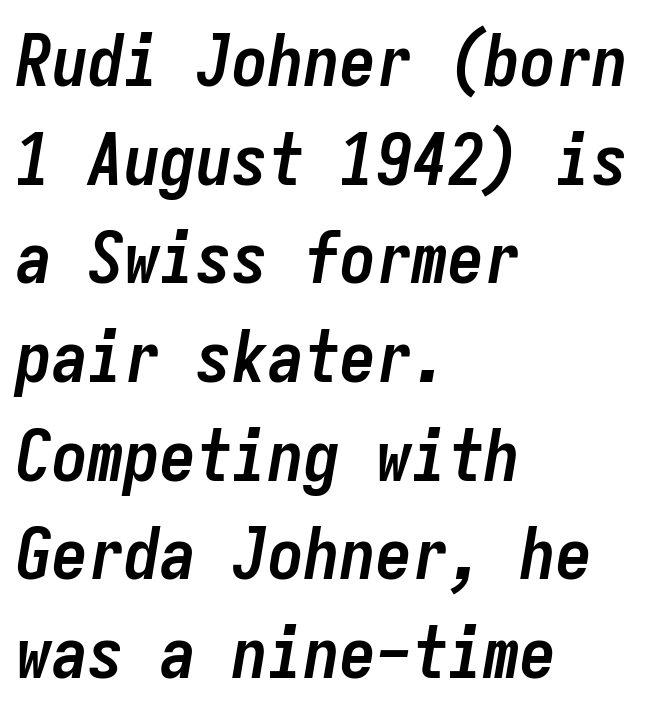
The image shows 72 px semibold, condensed type, italic (leaning right), monospaced; set left-aligned, normal line spacing (1.37x), normal letter spacing, not underlined; low stroke contrast and a medium x-height.
